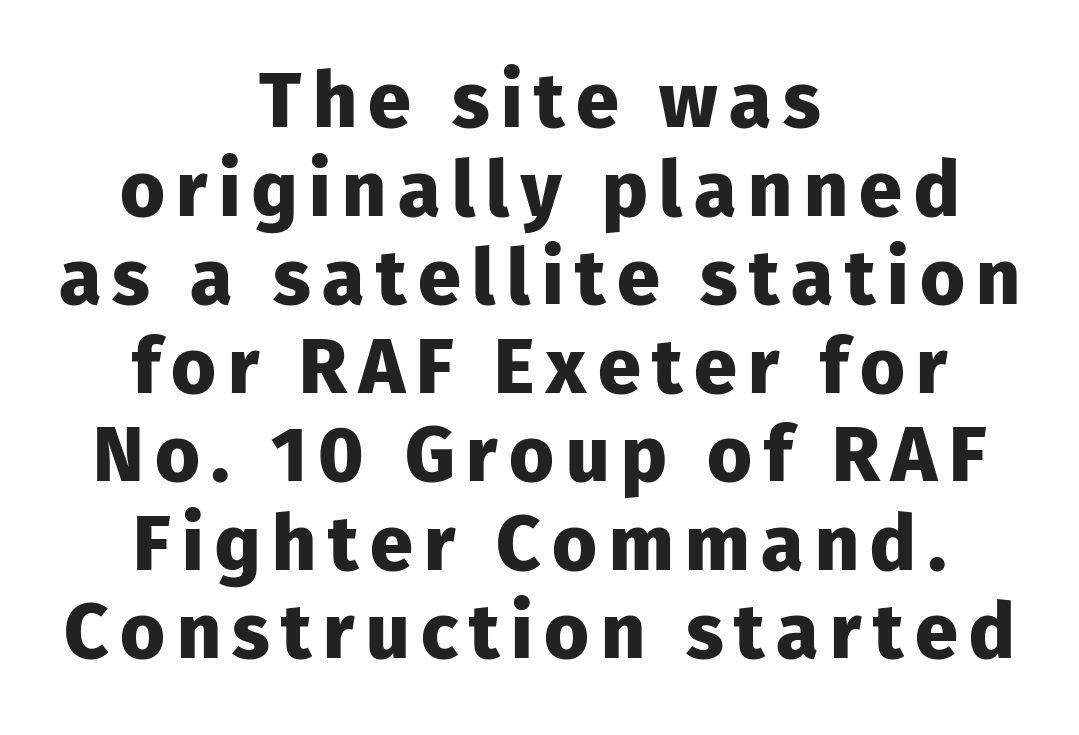
{"serif": "no", "italic": "no", "bold": "yes", "weight": "heavy", "width": "normal", "stroke_contrast": "low", "x_height": "medium", "monospaced": "no", "underline": "no", "align": "center", "line_spacing": "tight", "line_spacing_ratio": 1.15, "glyph_px": 77}
